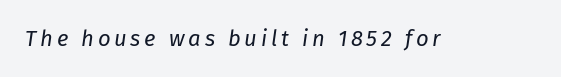
Weight: regular or lighter. The face used here has a pronounced slope to its letters. Any mark beneath the type? The region is blank.
